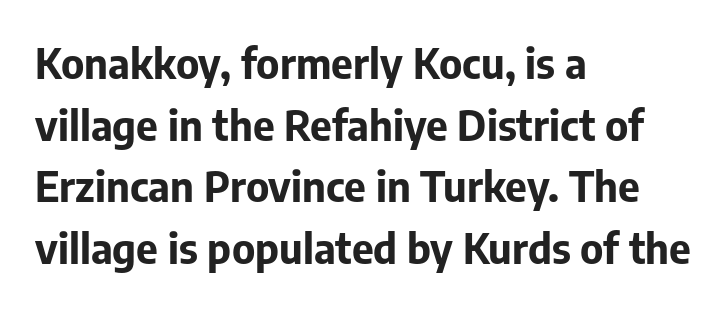
The image shows 42 px bold sans-serif type, upright; set left-aligned, normal line spacing (1.47x), normal letter spacing, not underlined; low stroke contrast and a medium x-height.
